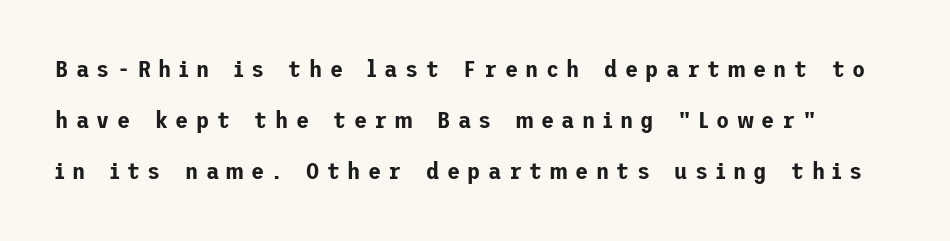
The baseline area is clear. The face used here is rendered with a markedly widened letterfit. What's the leading like? Stretched, with rows far apart. The letters stand upright; this is a roman face.
